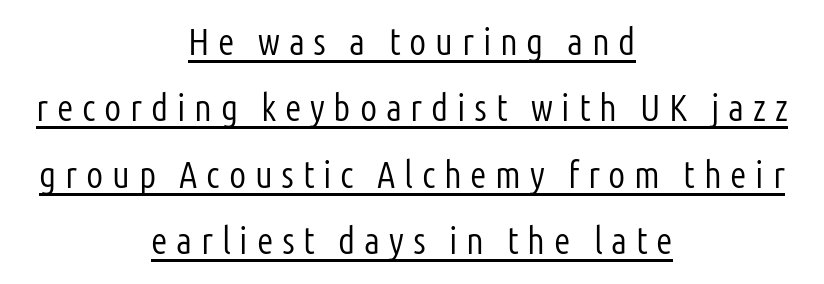
Q: Is the text bold? A: No.
Q: Is the text italic (slanted)? A: No, it is upright.
Q: Is the typeface a serif or a sans-serif typeface? A: Sans-serif.
Q: Is the text underlined? A: Yes.
Q: How is the paragraph aligned? A: Centered.
Q: Is the spacing between letters normal or unusually wide? A: Unusually wide.
Q: Width (condensed, normal, or wide)? A: Condensed.
Q: Stroke contrast? A: Low.
Q: x-height? A: Medium.
Q: Monospaced? A: No.
